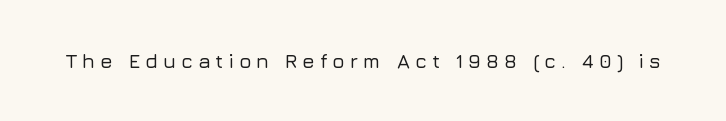
{"italic": "no", "underline": "no", "letter_spacing": "wide", "letter_spacing_em": 0.25, "glyph_px": 20}
